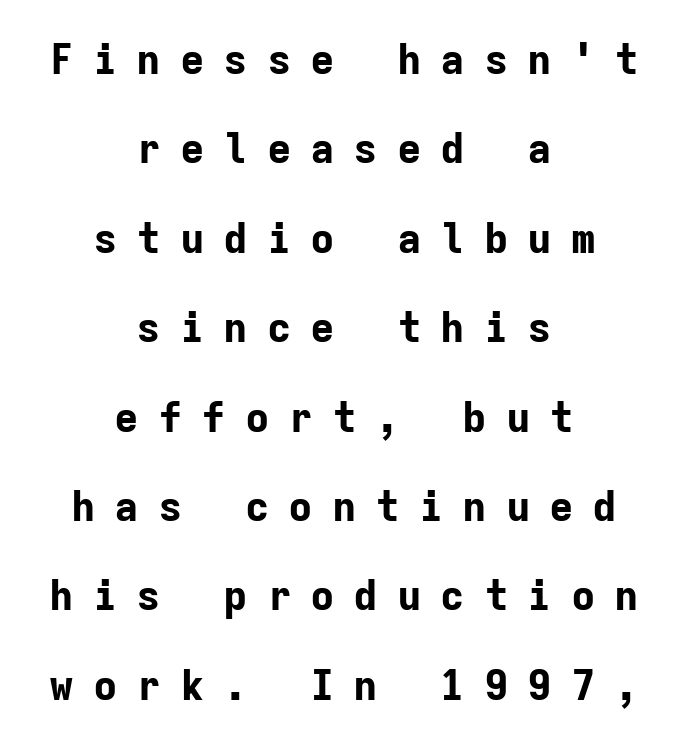
The image shows 41 px bold sans-serif type, upright, monospaced; set centered, loose line spacing (2.18x), unusually wide letter spacing (+0.46 em), not underlined; low stroke contrast and a medium x-height.
